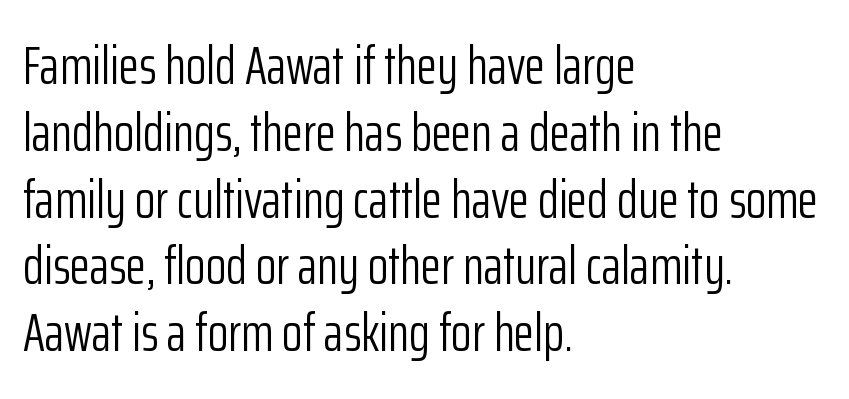
The image shows 53 px light, condensed sans-serif type, upright; set left-aligned, normal line spacing (1.26x), normal letter spacing, not underlined; low stroke contrast and a medium x-height.
